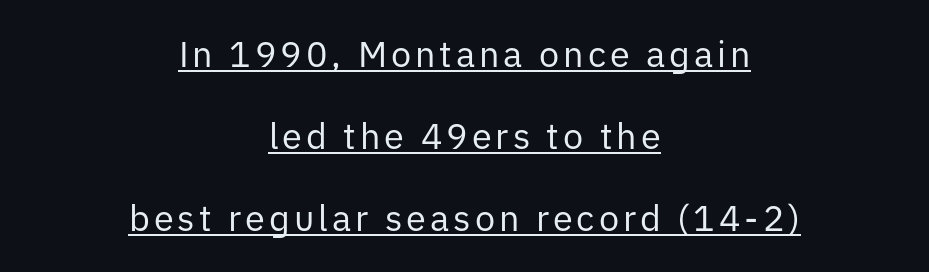
Q: Is the text bold? A: No.
Q: Is the text italic (slanted)? A: No, it is upright.
Q: Is the typeface a serif or a sans-serif typeface? A: Sans-serif.
Q: Is the text underlined? A: Yes.
Q: How is the paragraph aligned? A: Centered.
Q: Is the spacing between lines tight, normal or loose? A: Loose.
Q: Width (condensed, normal, or wide)? A: Normal.
Q: Stroke contrast? A: Low.
Q: x-height? A: Medium.
Q: Monospaced? A: No.
